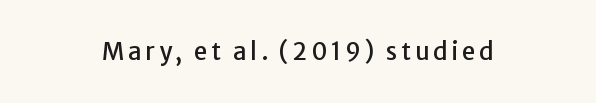
Q: Is the text italic (slanted)? A: No, it is upright.
Q: Is the text underlined? A: No.
Q: How is the paragraph aligned? A: Centered.
